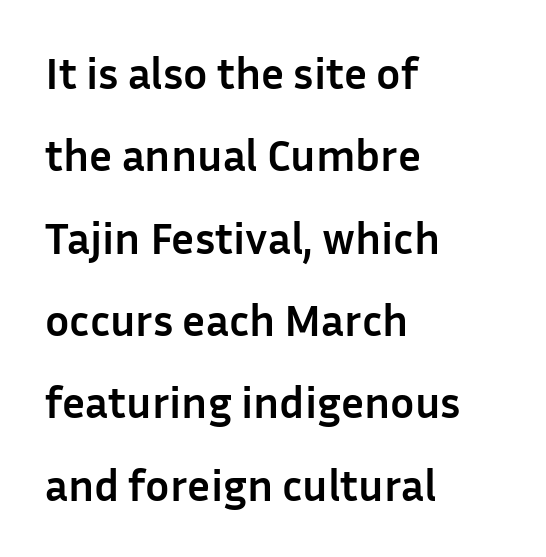
Each letter's strokes conclude bluntly, with no projecting serifs. Clear beneath every line of the passage. One-word summary of the alignment: left. The passage shown is emphatically bold. Letter spacing: default.
